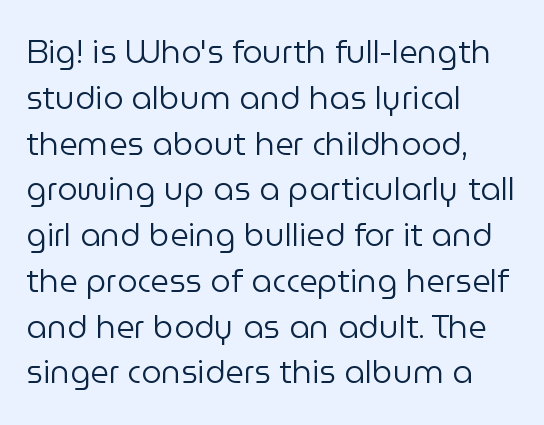
{"serif": "no", "italic": "no", "bold": "no", "weight": "regular", "width": "normal", "stroke_contrast": "low", "x_height": "medium", "monospaced": "no", "underline": "no", "align": "left", "line_spacing": "normal", "line_spacing_ratio": 1.43, "letter_spacing": "normal", "letter_spacing_em": 0.0, "glyph_px": 32}
